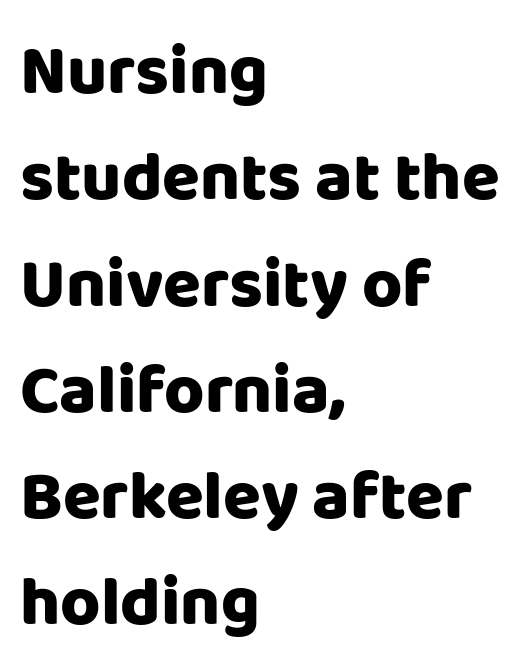
{"serif": "no", "italic": "no", "bold": "yes", "weight": "heavy", "width": "normal", "stroke_contrast": "low", "x_height": "large", "monospaced": "no", "underline": "no", "align": "left", "line_spacing": "normal", "line_spacing_ratio": 1.54, "letter_spacing": "normal", "letter_spacing_em": 0.0, "glyph_px": 69}
